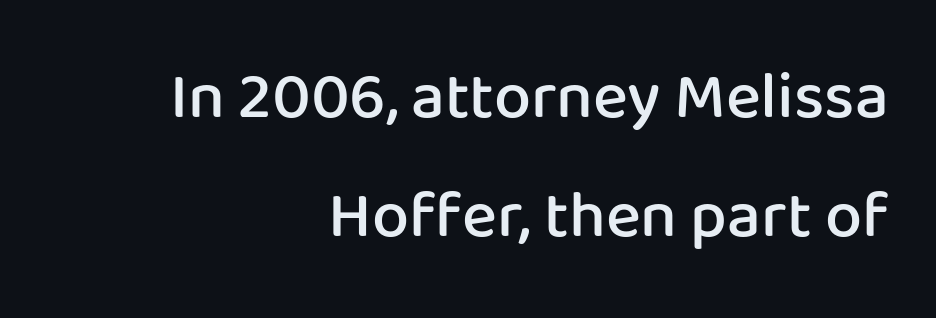
Q: Is the text bold? A: Semi-bold.
Q: Is the text italic (slanted)? A: No, it is upright.
Q: Is the typeface a serif or a sans-serif typeface? A: Sans-serif.
Q: Is the text underlined? A: No.
Q: How is the paragraph aligned? A: Right-aligned.
Q: Is the spacing between letters normal or unusually wide? A: Normal.
Q: Width (condensed, normal, or wide)? A: Normal.
Q: Stroke contrast? A: Low.
Q: x-height? A: Medium.
Q: Monospaced? A: No.
